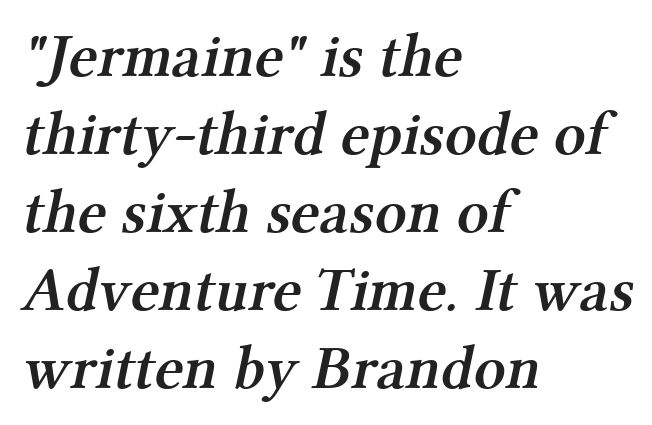
Underline: absent. Here the designer chose a conventional face with non-uniform glyph widths. Normally led — the rows are evenly, conventionally spaced. Weight check: semibold — heavier than regular, not quite bold. Between one letter and the next there's only the usual sliver of space.
